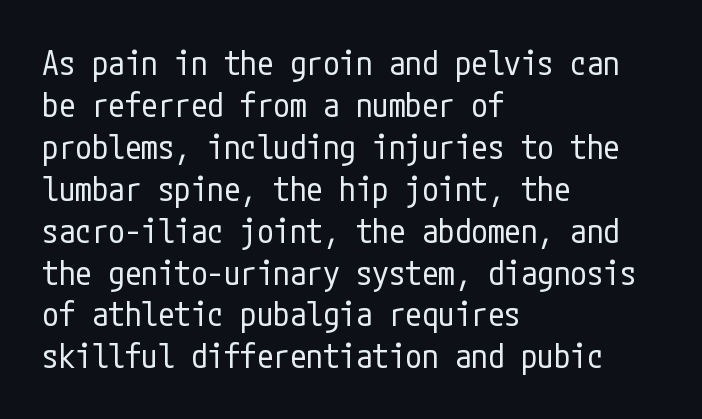
Q: Is the text bold? A: No.
Q: Is the text italic (slanted)? A: No, it is upright.
Q: Is the typeface a serif or a sans-serif typeface? A: Sans-serif.
Q: Is the text underlined? A: No.
Q: How is the paragraph aligned? A: Left-aligned.
Q: Is the spacing between letters normal or unusually wide? A: Normal.
Q: Is the spacing between lines tight, normal or loose? A: Normal.
Q: Width (condensed, normal, or wide)? A: Condensed.
Q: Stroke contrast? A: Low.
Q: x-height? A: Medium.
